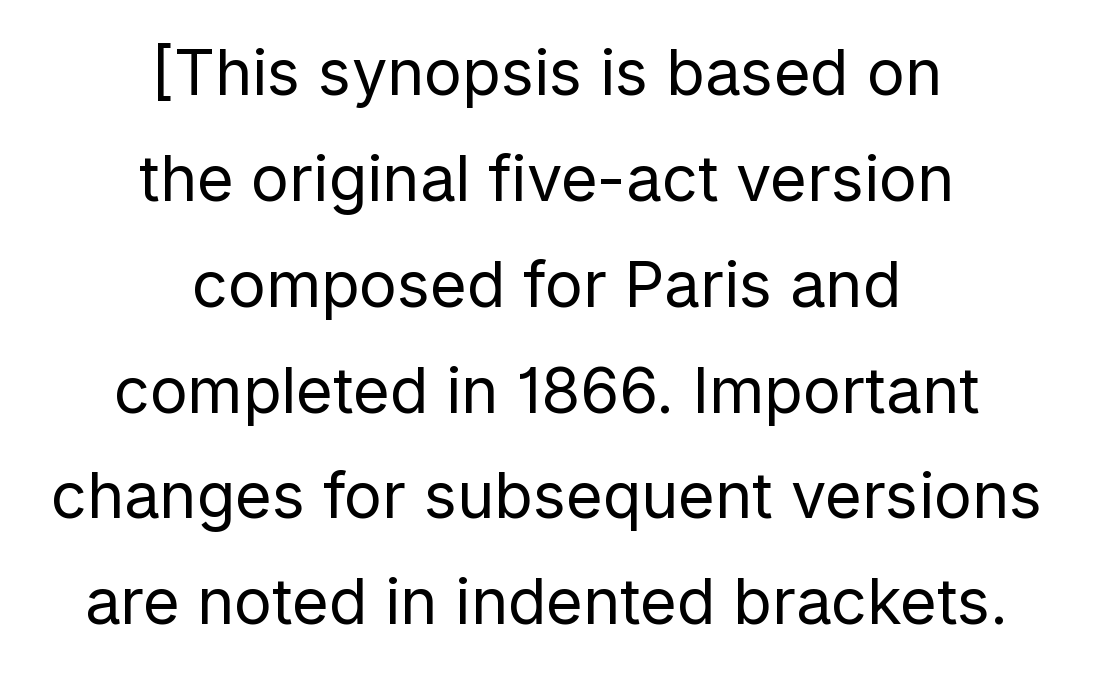
The image shows 63 px regular-weight sans-serif type, upright; set centered, normal line spacing (1.68x), normal letter spacing, not underlined; low stroke contrast and a medium x-height.
